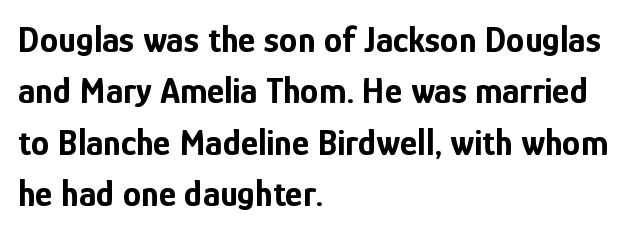
The image shows 37 px bold, condensed sans-serif type, upright; set left-aligned, normal line spacing (1.39x), normal letter spacing, not underlined; low stroke contrast and a medium x-height.
